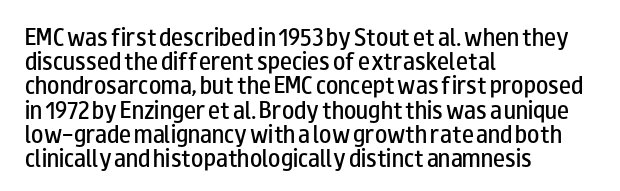
{"italic": "no", "bold": "semi", "underline": "no", "align": "left", "line_spacing_ratio": 1.21, "letter_spacing": "normal", "letter_spacing_em": 0.0, "glyph_px": 20}
